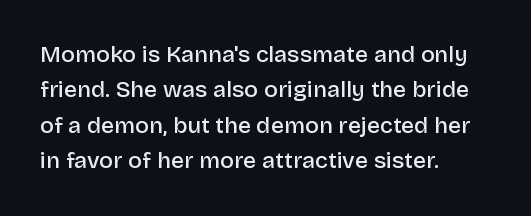
A bit beefed up — I'd call it semibold rather than bold. Upright lettering throughout. Students, observe: this is what conventionally led text looks like. The typesetter chose a ragged-right arrangement here. The rendering keeps characters at their native spacing. Only glyphs here, with clear space below each row.
